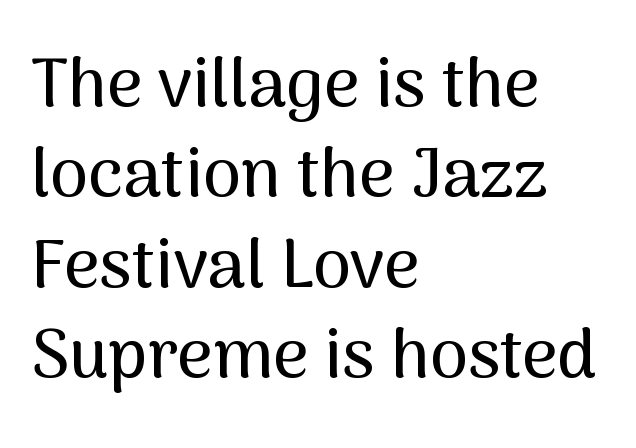
The image shows 69 px sans-serif type, upright; set left-aligned, normal line spacing (1.31x), normal letter spacing, not underlined; medium stroke contrast and a medium x-height.
